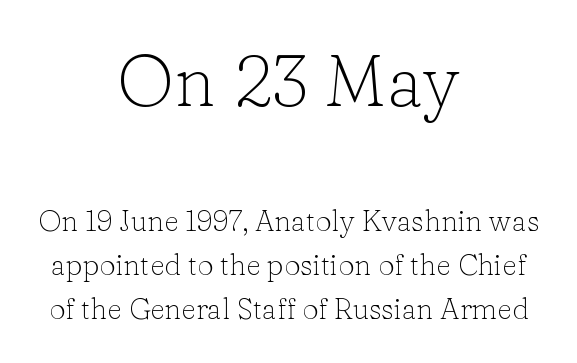
Just letters on the line, the space beneath them empty. Default kerning and tracking; the words read as compact shapes. Are there feet on the stems? There are — it's a serif. The first block has been scaled up relative to the second. Vertical spacing — default.
